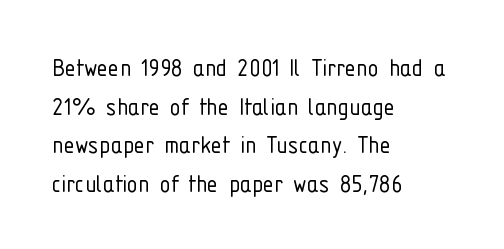
{"serif": "no", "italic": "no", "bold": "no", "weight": "light", "width": "condensed", "stroke_contrast": "low", "x_height": "medium", "monospaced": "no", "underline": "no", "align": "left", "line_spacing": "normal", "line_spacing_ratio": 1.38, "letter_spacing": "normal", "letter_spacing_em": 0.0, "glyph_px": 28}
